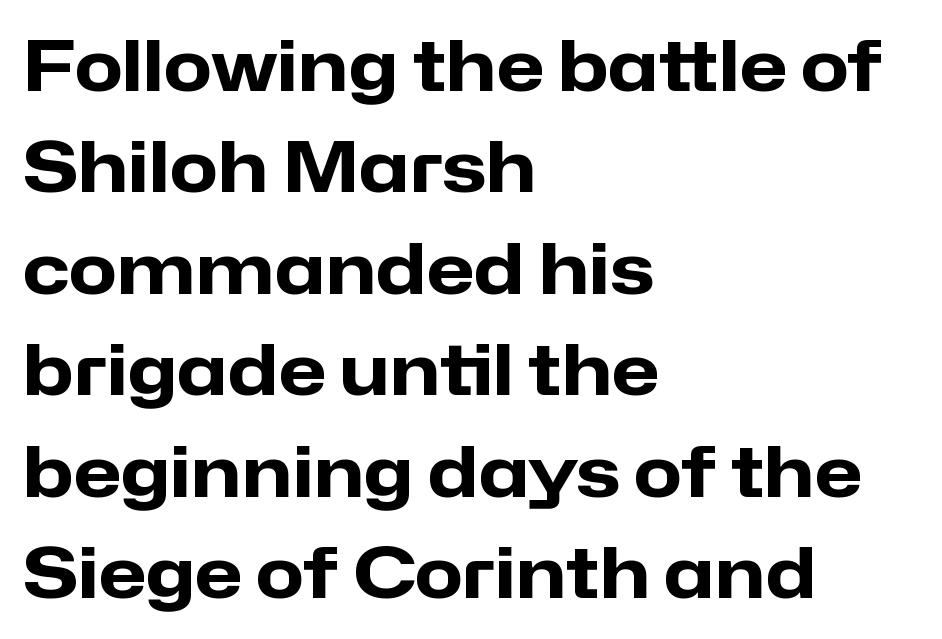
This is roman type, the default non-slanted kind. Regarding leading, the lines here are spaced in the standard way. Underline: absent. Each glyph is drawn with heavy, bold strokes.
